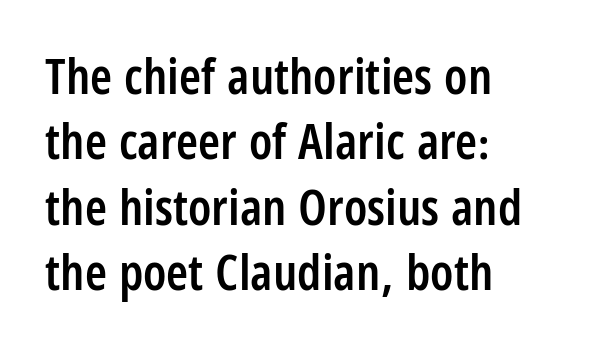
What stands out about the letter spacing? Nothing — it is the standard amount. Just letters on the line, the space beneath them empty. A fair bit of extra ink — the face is semibold, not bold. A typesetter would call this leading conventional body-copy spacing. Characters remain perfectly vertical along every line. If you drew a ruler down the left edge, every line would touch it.
